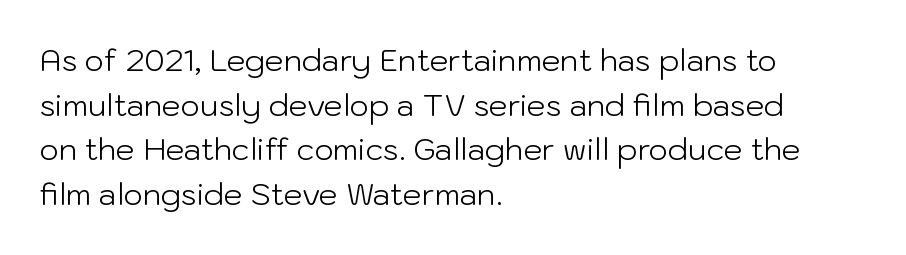
Q: Is the text bold? A: No.
Q: Is the text italic (slanted)? A: No, it is upright.
Q: Is the typeface a serif or a sans-serif typeface? A: Sans-serif.
Q: Is the text underlined? A: No.
Q: How is the paragraph aligned? A: Left-aligned.
Q: Is the spacing between letters normal or unusually wide? A: Normal.
Q: Is the spacing between lines tight, normal or loose? A: Normal.
Q: Width (condensed, normal, or wide)? A: Normal.
Q: Stroke contrast? A: Low.
Q: x-height? A: Medium.
Q: Monospaced? A: No.
